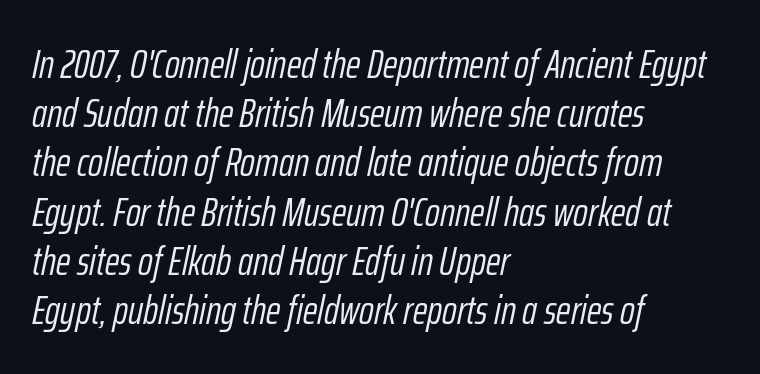
{"italic": "yes", "lean": "right", "slant_degrees": 12, "bold": "no", "weight": "light", "width": "condensed", "stroke_contrast": "low", "x_height": "medium", "monospaced": "no", "underline": "no", "align": "left", "line_spacing_ratio": 1.23, "letter_spacing": "normal", "letter_spacing_em": 0.0, "glyph_px": 40}
